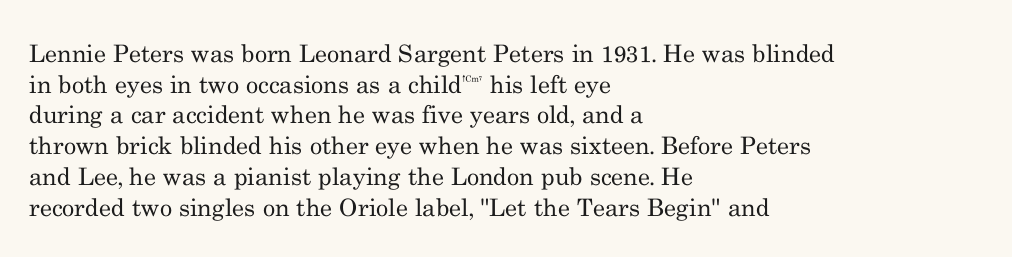
The image shows 24 px text type, upright; set left-aligned, normal line spacing (1.28x), normal letter spacing, not underlined.
